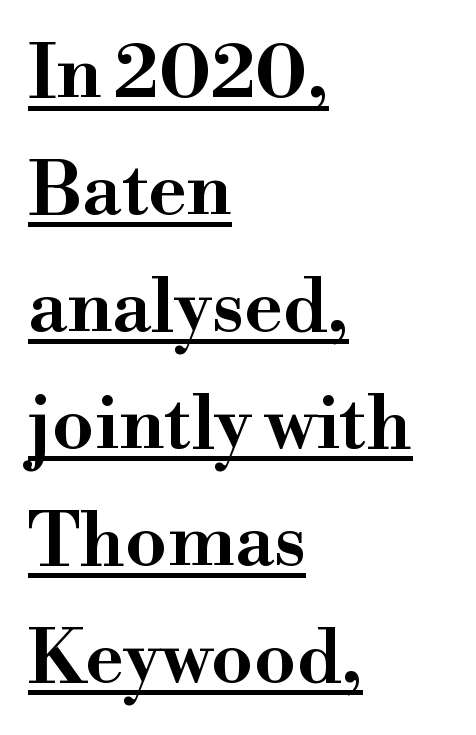
Q: Is the text italic (slanted)? A: No, it is upright.
Q: Is the typeface a serif or a sans-serif typeface? A: Serif.
Q: Is the text underlined? A: Yes.
Q: How is the paragraph aligned? A: Left-aligned.
Q: Is the spacing between letters normal or unusually wide? A: Normal.
Q: Is the spacing between lines tight, normal or loose? A: Normal.
Q: Width (condensed, normal, or wide)? A: Wide.
Q: Stroke contrast? A: High.
Q: x-height? A: Small.
Q: Monospaced? A: No.
